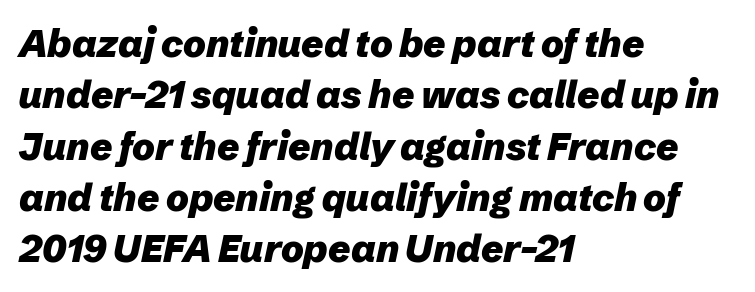
The image shows 38 px heavy type, italic (leaning right); set left-aligned, normal line spacing (1.35x), normal letter spacing, not underlined; low stroke contrast and a medium x-height.
